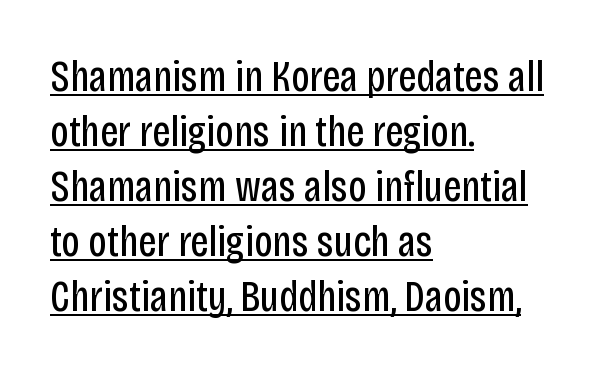
{"serif": "no", "italic": "no", "bold": "no", "weight": "regular", "width": "condensed", "stroke_contrast": "low", "x_height": "large", "monospaced": "no", "underline": "yes", "align": "left", "line_spacing": "normal", "line_spacing_ratio": 1.25, "letter_spacing": "normal", "letter_spacing_em": 0.0, "glyph_px": 44}
